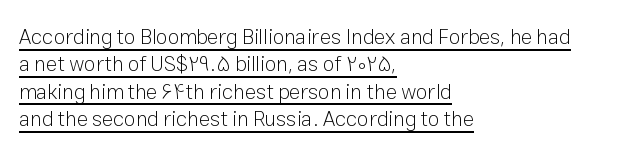
The passage shown is not bold in any degree. Typeset ragged right — the left edge is the straight one. Underlining? Definitely there. The face used here is rendered with its standard letterfit.
